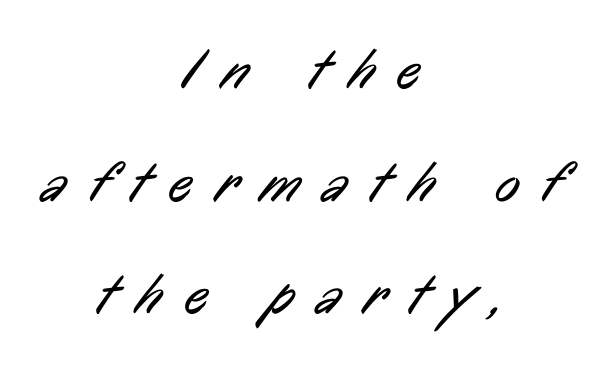
{"serif": "no", "bold": "no", "weight": "regular", "width": "condensed", "stroke_contrast": "low", "x_height": "medium", "monospaced": "no", "underline": "no", "align": "center", "line_spacing": "loose", "line_spacing_ratio": 1.94, "letter_spacing": "wide", "letter_spacing_em": 0.4, "glyph_px": 58}
